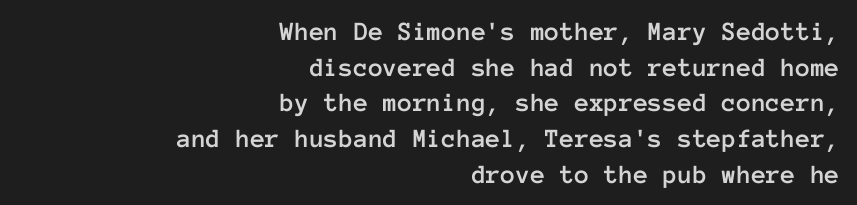
{"italic": "no", "underline": "no", "align": "right", "line_spacing": "normal", "line_spacing_ratio": 1.32, "letter_spacing": "normal", "letter_spacing_em": 0.0, "glyph_px": 27}
